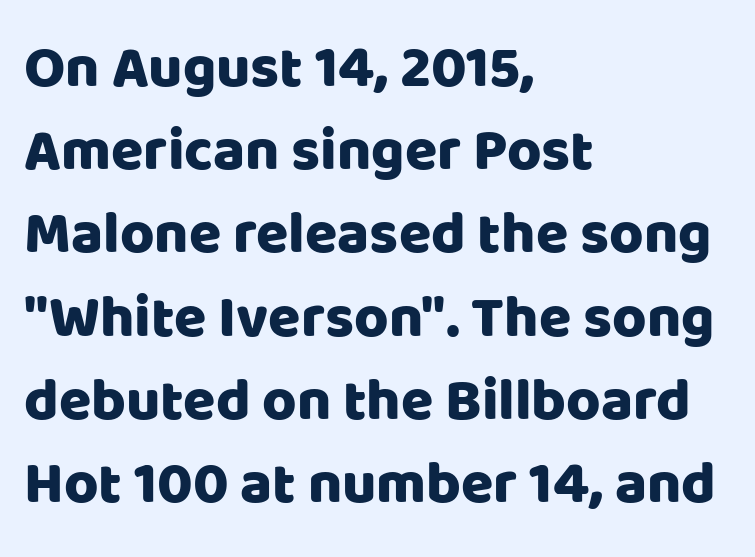
{"serif": "no", "italic": "no", "width": "normal", "stroke_contrast": "low", "x_height": "large", "monospaced": "no", "underline": "no", "align": "left", "line_spacing": "normal", "line_spacing_ratio": 1.41, "letter_spacing": "normal", "letter_spacing_em": 0.0, "glyph_px": 59}
